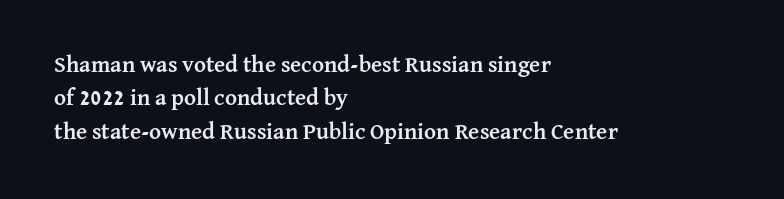
Every letter is thick-stroked: bold, no question. The space directly below the letters is spotless. How would I describe the line gaps? Plain and ordinary. A classic flush-left, rag-right setting is used for this passage. The specimen reads as upright at a glance.
